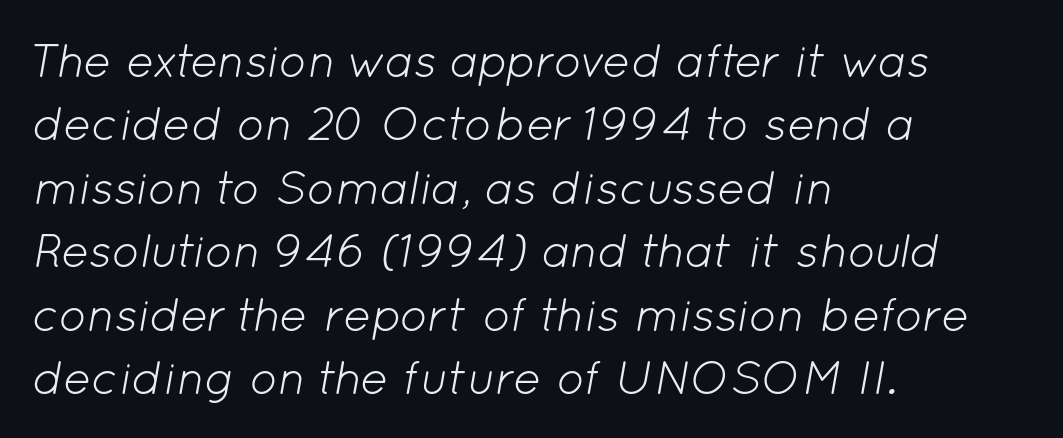
{"italic": "yes", "lean": "right", "slant_degrees": 12, "bold": "no", "weight": "light", "width": "normal", "stroke_contrast": "low", "x_height": "medium", "monospaced": "no", "underline": "no", "align": "left", "line_spacing": "normal", "line_spacing_ratio": 1.35, "letter_spacing": "normal", "letter_spacing_em": 0.0, "glyph_px": 47}
